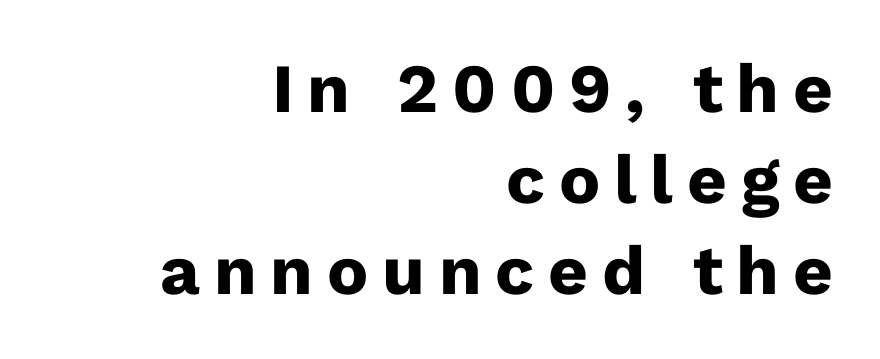
{"serif": "no", "italic": "no", "bold": "yes", "weight": "heavy", "width": "normal", "stroke_contrast": "low", "x_height": "medium", "monospaced": "no", "underline": "no", "align": "right", "line_spacing": "normal", "line_spacing_ratio": 1.32, "letter_spacing": "wide", "letter_spacing_em": 0.2, "glyph_px": 69}
